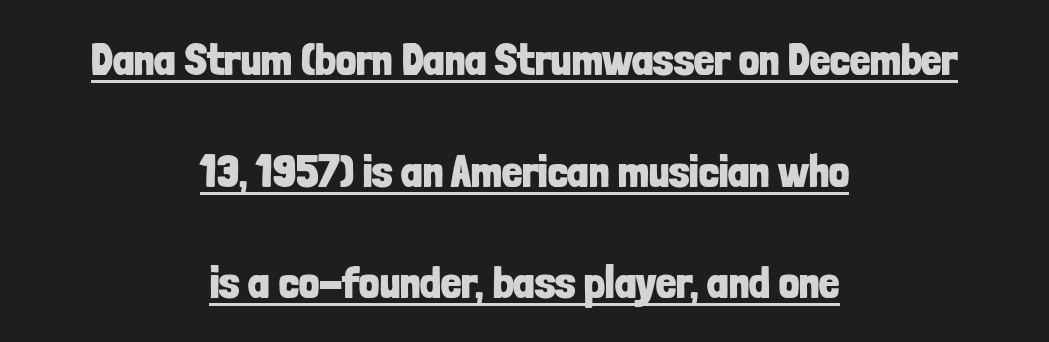
Glyph-to-glyph distance matches everyday printed text. In terms of letterform style, serifs are entirely absent. The block of text is sparse from top to bottom, with ample space between rows. A typesetter would call this proportional, since set widths differ per character. The lettering stays uniformly vertical, giving the passage a roman look.
